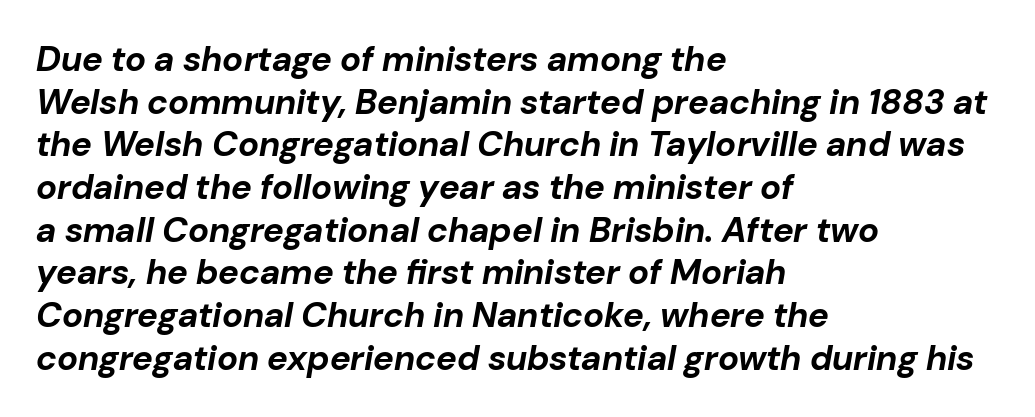
{"italic": "yes", "lean": "right", "slant_degrees": 10, "bold": "yes", "weight": "bold", "width": "normal", "stroke_contrast": "low", "x_height": "medium", "monospaced": "no", "underline": "no", "align": "left", "line_spacing_ratio": 1.22, "letter_spacing": "normal", "letter_spacing_em": 0.0, "glyph_px": 35}
